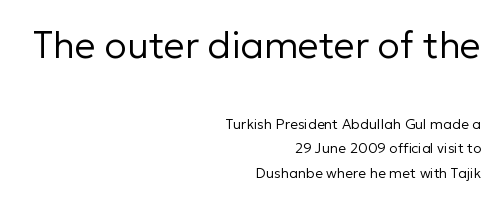
{"serif": "no", "italic": "no", "bold": "no", "weight": "regular", "width": "normal", "stroke_contrast": "low", "x_height": "medium", "monospaced": "no", "underline": "no", "align": "right", "line_spacing_ratio": 1.74, "letter_spacing": "normal", "letter_spacing_em": 0.0, "larger_block": "first", "size_ratio": 2.64, "glyph_px": 37}
